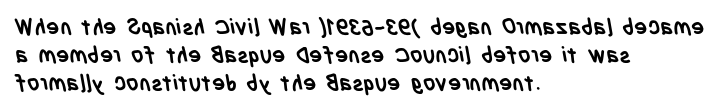
The setting favours the left margin, as ordinary paragraphs usually do. Students, this is bold: see how much ink each stroke carries. The type is set solid horizontally, with unmodified tracking. This rendering features lettering with no underline.
